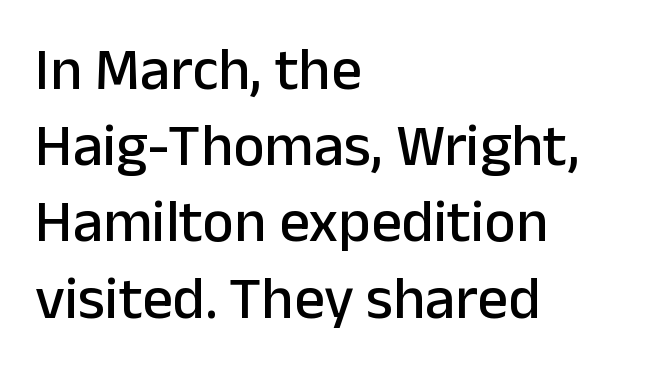
The letterforms sit shoulder to shoulder at normal distance. The font family rendered here belongs to the sans-serif group. Every row of glyphs begins at an identical x-position on the left. Think of a printed novel: that variable character pitch is what you see here.
